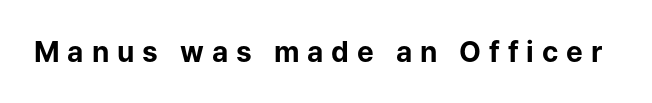
Letterform terminals end flat and unadorned throughout the passage. Vertical strokes here are truly vertical. A typesetter would call this proportional, since set widths differ per character. The specimen omits any rule beneath the text block's lines. Look at the stroke-to-counter ratio: heavy, a bold. This rendering widens character spacing well past its baseline value.
